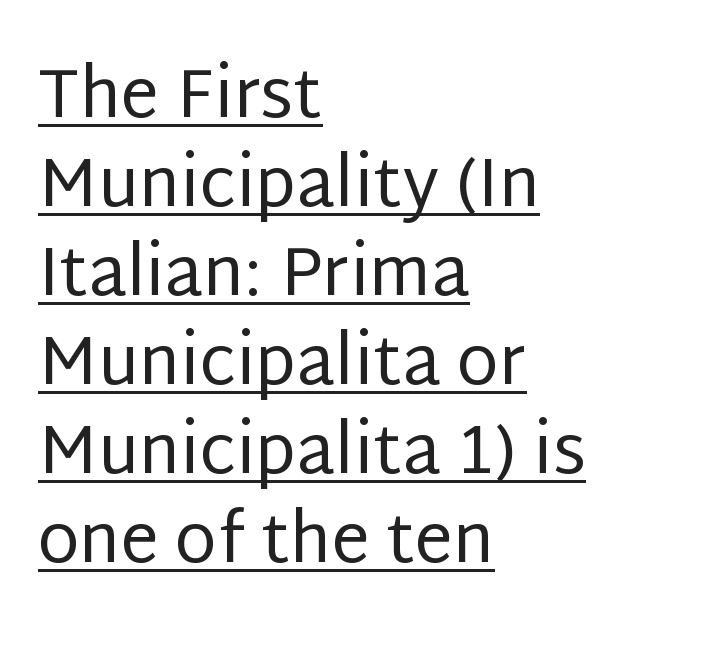
Q: Is the text bold? A: No.
Q: Is the text italic (slanted)? A: No, it is upright.
Q: Is the typeface a serif or a sans-serif typeface? A: Sans-serif.
Q: Is the text underlined? A: Yes.
Q: How is the paragraph aligned? A: Left-aligned.
Q: Is the spacing between letters normal or unusually wide? A: Normal.
Q: Is the spacing between lines tight, normal or loose? A: Normal.
Q: Width (condensed, normal, or wide)? A: Normal.
Q: Stroke contrast? A: Low.
Q: x-height? A: Large.
Q: Monospaced? A: No.
